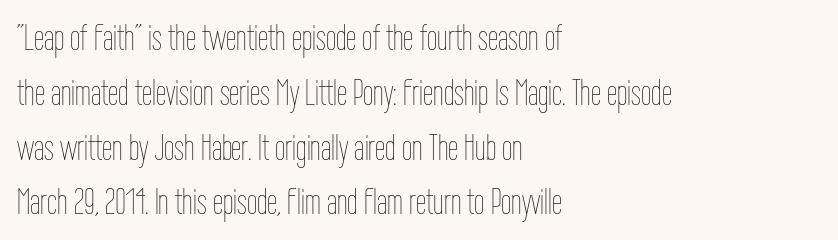
Q: Is the text bold? A: No.
Q: Is the text italic (slanted)? A: No, it is upright.
Q: Is the text underlined? A: No.
Q: How is the paragraph aligned? A: Left-aligned.
Q: Is the spacing between letters normal or unusually wide? A: Normal.
Q: Is the spacing between lines tight, normal or loose? A: Normal.
Q: Width (condensed, normal, or wide)? A: Condensed.
Q: Stroke contrast? A: Low.
Q: x-height? A: Medium.
Q: Monospaced? A: No.
